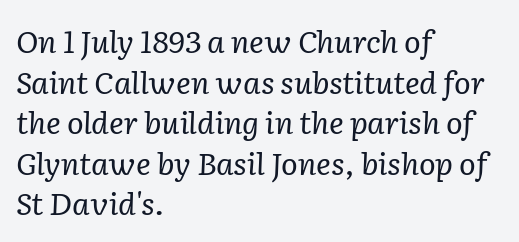
Q: Is the text bold? A: No.
Q: Is the text italic (slanted)? A: Yes, it leans right by about 2 degrees.
Q: Is the typeface a serif or a sans-serif typeface? A: Serif.
Q: Is the text underlined? A: No.
Q: How is the paragraph aligned? A: Left-aligned.
Q: Is the spacing between letters normal or unusually wide? A: Normal.
Q: Is the spacing between lines tight, normal or loose? A: Normal.
Q: Width (condensed, normal, or wide)? A: Normal.
Q: Stroke contrast? A: Low.
Q: x-height? A: Medium.
Q: Monospaced? A: No.
